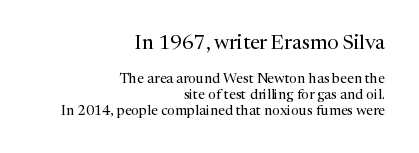
Does the bottom block carry the larger type? No, the top block does. In terms of letterspacing, this is plain default setting. The block of text is dense from top to bottom, with scant space between rows. Designer's note — italics off, roman on. The letterforms sit at book weight or below. Just letters on the line, the space beneath them empty.
